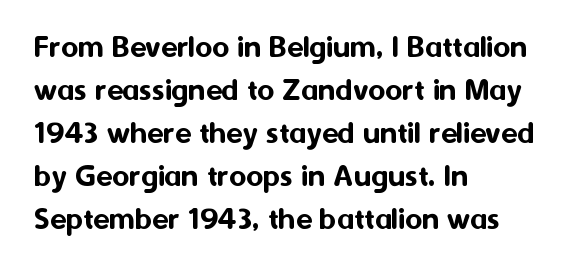
You could not count columns in this text — the font is proportionally spaced. A classic flush-left, rag-right setting is used for this passage. The vertical gap from one line to the next is medium. A typesetter would label this face a sans.
